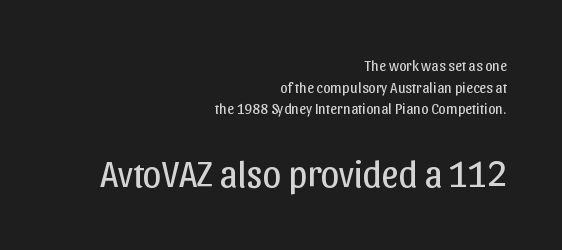
The image shows 37 px regular-weight sans-serif type, upright; set right-aligned, normal line spacing (1.44x), normal letter spacing, not underlined; the second (bottom) block is 2.47x larger; low stroke contrast and a medium x-height.
